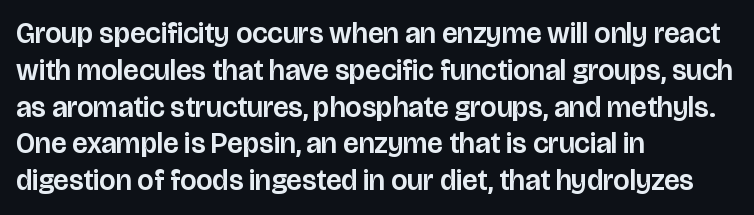
Q: Is the text italic (slanted)? A: No, it is upright.
Q: Is the typeface a serif or a sans-serif typeface? A: Sans-serif.
Q: Is the text underlined? A: No.
Q: How is the paragraph aligned? A: Left-aligned.
Q: Is the spacing between letters normal or unusually wide? A: Normal.
Q: Is the spacing between lines tight, normal or loose? A: Normal.
Q: Width (condensed, normal, or wide)? A: Normal.
Q: Stroke contrast? A: Low.
Q: x-height? A: Large.
Q: Monospaced? A: No.
